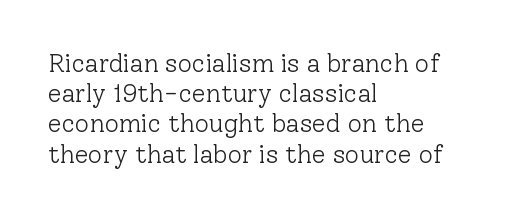
In terms of posture, this sample is upright. The rendering keeps characters at their native spacing. Caption: face not bold, strokes unweighted. The string is rendered with underlining switched off. Horizontal alignment here is leftward, the default for most running prose.
